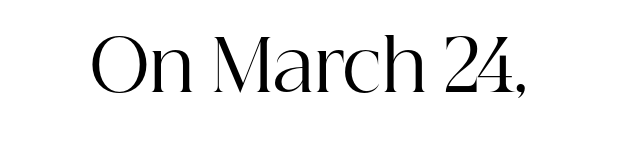
Q: Is the text bold? A: No.
Q: Is the text italic (slanted)? A: No, it is upright.
Q: Is the typeface a serif or a sans-serif typeface? A: Serif.
Q: Is the text underlined? A: No.
Q: Is the spacing between letters normal or unusually wide? A: Normal.
Q: Width (condensed, normal, or wide)? A: Normal.
Q: Stroke contrast? A: High.
Q: x-height? A: Medium.
Q: Monospaced? A: No.
